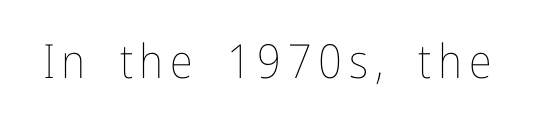
{"italic": "no", "bold": "no", "weight": "thin", "width": "condensed", "stroke_contrast": "low", "x_height": "medium", "monospaced": "no", "underline": "no", "glyph_px": 47}
